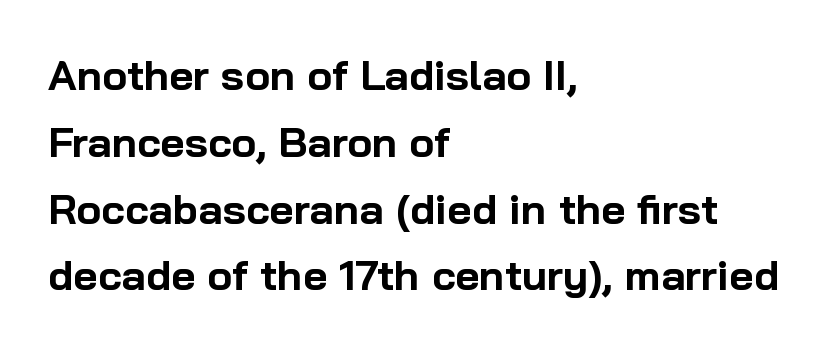
{"serif": "no", "italic": "no", "bold": "yes", "weight": "bold", "width": "normal", "stroke_contrast": "low", "x_height": "medium", "monospaced": "no", "underline": "no", "align": "left", "line_spacing": "normal", "line_spacing_ratio": 1.59, "letter_spacing": "normal", "letter_spacing_em": 0.0, "glyph_px": 42}
